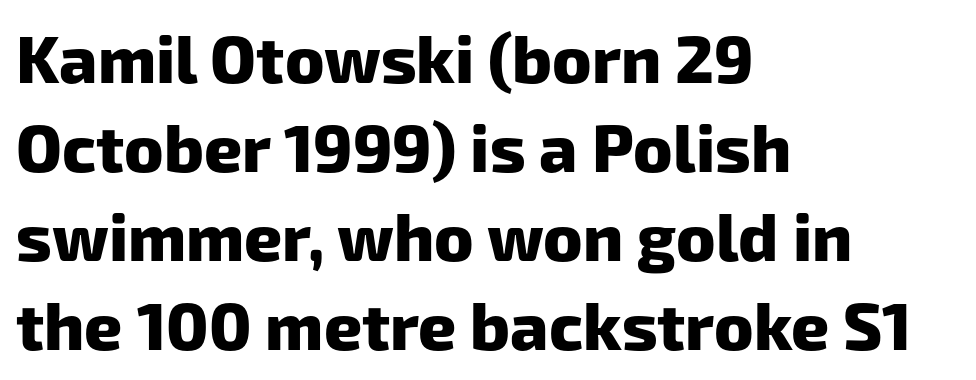
Q: Is the text bold? A: Yes.
Q: Is the typeface a serif or a sans-serif typeface? A: Sans-serif.
Q: Is the text underlined? A: No.
Q: How is the paragraph aligned? A: Left-aligned.
Q: Is the spacing between letters normal or unusually wide? A: Normal.
Q: Is the spacing between lines tight, normal or loose? A: Normal.
Q: Width (condensed, normal, or wide)? A: Normal.
Q: Stroke contrast? A: Low.
Q: x-height? A: Medium.
Q: Monospaced? A: No.
